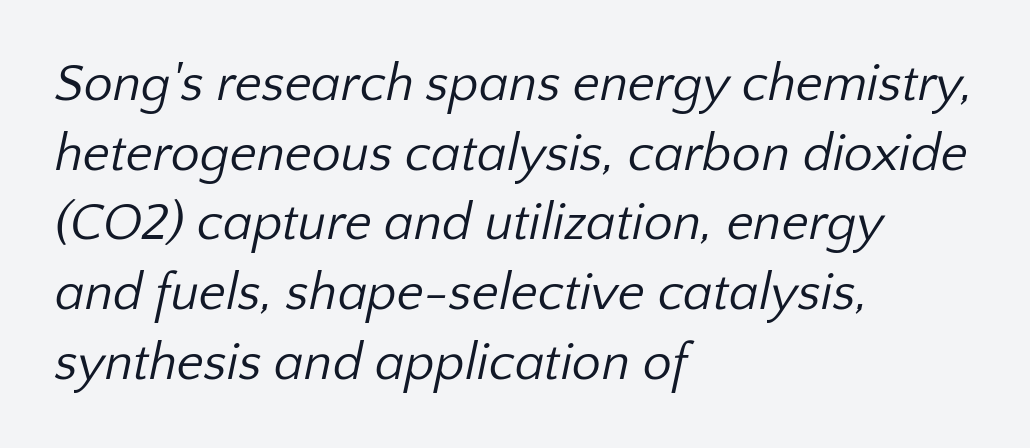
Q: Is the text bold? A: No.
Q: Is the typeface a serif or a sans-serif typeface? A: Sans-serif.
Q: Is the text underlined? A: No.
Q: How is the paragraph aligned? A: Left-aligned.
Q: Is the spacing between letters normal or unusually wide? A: Normal.
Q: Is the spacing between lines tight, normal or loose? A: Normal.
Q: Width (condensed, normal, or wide)? A: Normal.
Q: Stroke contrast? A: Low.
Q: x-height? A: Medium.
Q: Monospaced? A: No.
